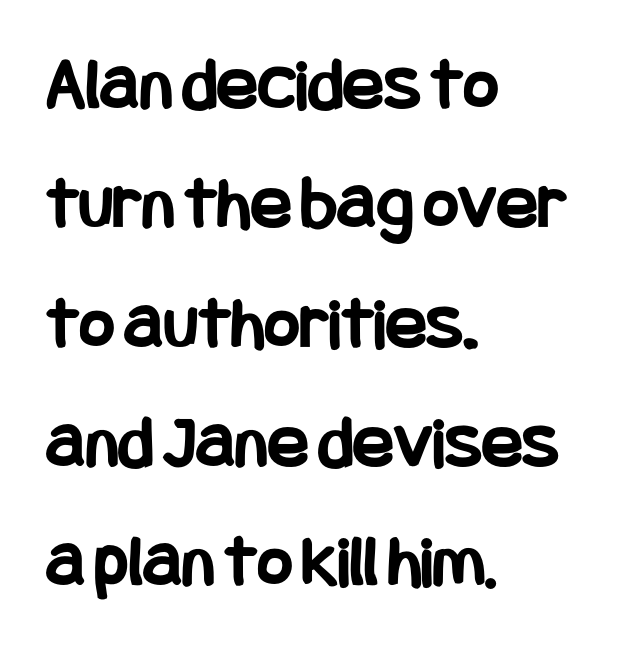
The image shows 76 px bold, condensed sans-serif type, upright; set left-aligned, normal line spacing (1.57x), normal letter spacing, not underlined; low stroke contrast and a large x-height.
